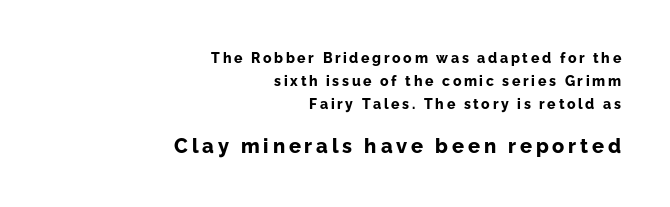
Q: Is the text bold? A: Yes.
Q: Is the text italic (slanted)? A: No, it is upright.
Q: Is the text underlined? A: No.
Q: How is the paragraph aligned? A: Right-aligned.
Q: Is the spacing between lines tight, normal or loose? A: Normal.
Q: Which block of text is set in a larger size, the first (top) or the second (bottom)? A: The second (bottom) one.
